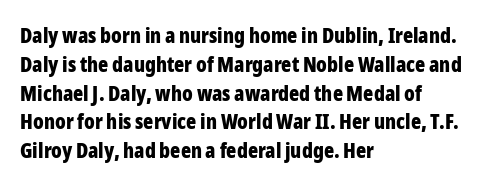
The image shows 21 px bold type, upright; set left-aligned, normal line spacing (1.37x), normal letter spacing, not underlined.
